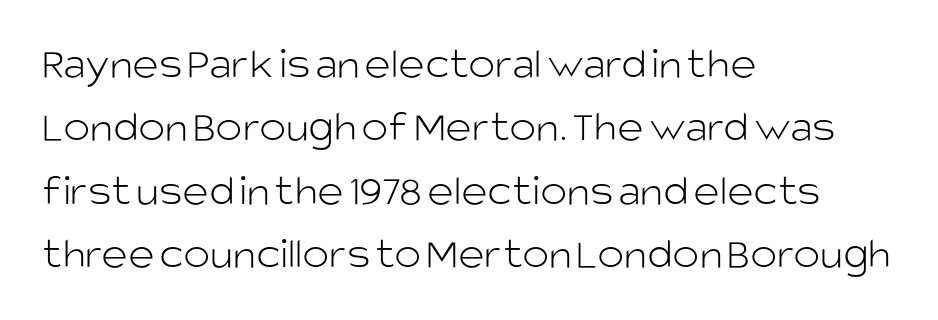
{"serif": "no", "italic": "no", "bold": "no", "weight": "light", "width": "normal", "stroke_contrast": "low", "x_height": "large", "monospaced": "no", "underline": "no", "align": "left", "line_spacing": "normal", "line_spacing_ratio": 1.41, "letter_spacing": "normal", "letter_spacing_em": 0.0, "glyph_px": 45}
